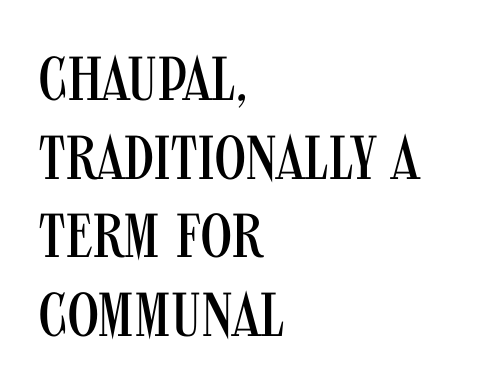
The image shows 62 px regular-weight, condensed sans-serif type, upright; set left-aligned, normal line spacing (1.27x), normal letter spacing, not underlined; medium stroke contrast and a large x-height.
